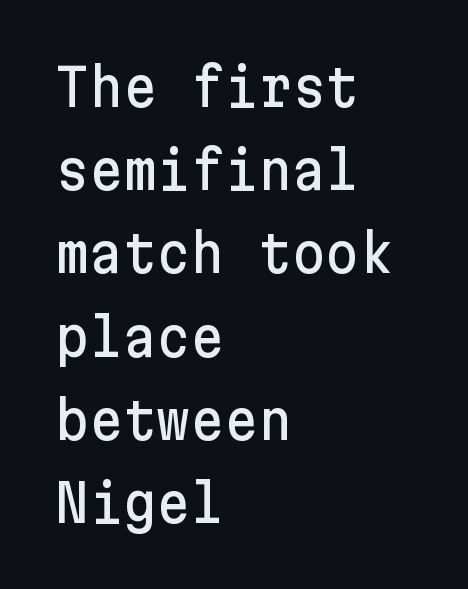
{"serif": "no", "italic": "no", "width": "normal", "stroke_contrast": "low", "x_height": "medium", "underline": "no", "align": "left", "line_spacing": "normal", "line_spacing_ratio": 1.6, "letter_spacing": "normal", "letter_spacing_em": 0.0, "glyph_px": 52}
